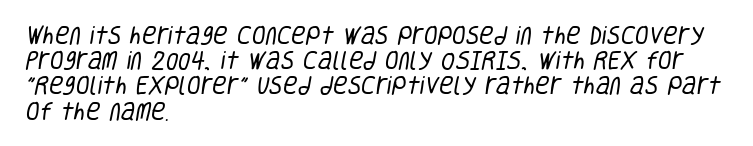
{"bold": "no", "underline": "no", "align": "left", "line_spacing": "normal", "line_spacing_ratio": 1.26, "letter_spacing": "normal", "letter_spacing_em": 0.0, "glyph_px": 20}
